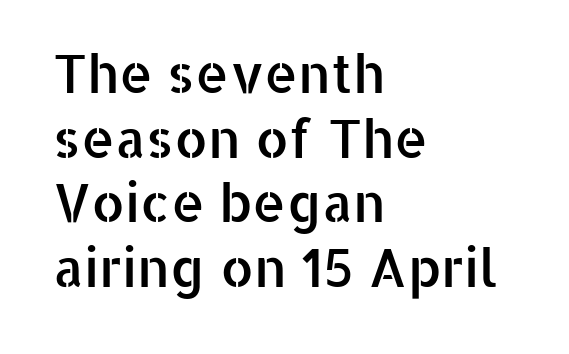
Q: Is the text italic (slanted)? A: No, it is upright.
Q: Is the typeface a serif or a sans-serif typeface? A: Sans-serif.
Q: Is the text underlined? A: No.
Q: How is the paragraph aligned? A: Left-aligned.
Q: Is the spacing between letters normal or unusually wide? A: Normal.
Q: Width (condensed, normal, or wide)? A: Normal.
Q: Stroke contrast? A: Low.
Q: x-height? A: Medium.
Q: Monospaced? A: No.
